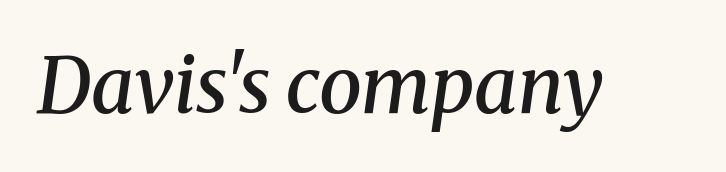
These lines keep a tight, regular rhythm from letter to letter. Note the varied advance widths — an 'i' is clearly narrower than an 'm'. It's the slanting kind of type. Bare-footed words on every line. This is the in-between weight designers call semibold or demi. Each letter's strokes conclude with small projecting serifs.
